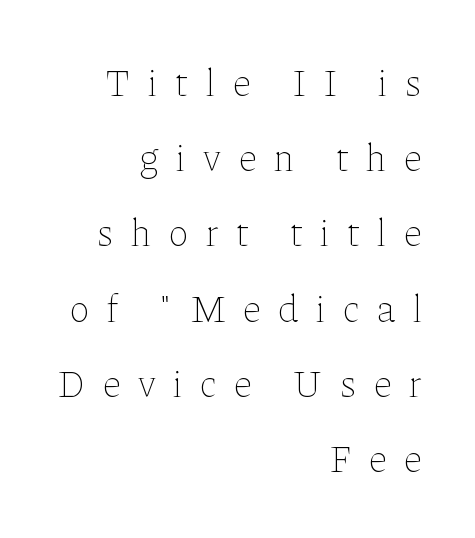
The letters advance in unequal steps, a hallmark of proportional type. Glyph-to-glyph distance is far greater than everyday printed text. Every character sits straight up, as roman type does. In CSS terms this would be text-align: right. Loosely led — the rows are spread out.
